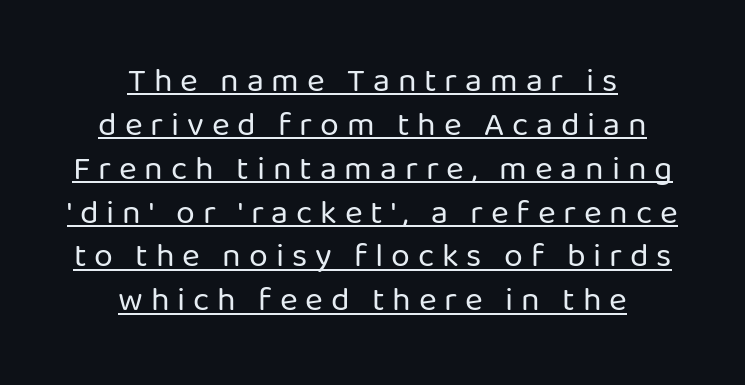
{"serif": "no", "italic": "no", "bold": "no", "weight": "regular", "width": "normal", "stroke_contrast": "low", "x_height": "medium", "monospaced": "no", "underline": "yes", "align": "center", "line_spacing": "normal", "line_spacing_ratio": 1.29, "letter_spacing": "wide", "letter_spacing_em": 0.23, "glyph_px": 34}
